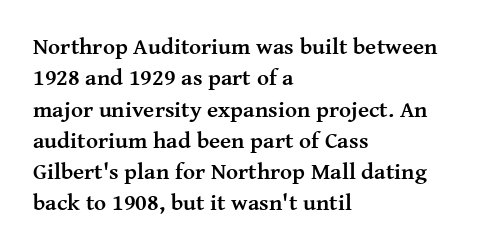
Q: Is the text bold? A: Yes.
Q: Is the text italic (slanted)? A: No, it is upright.
Q: Is the text underlined? A: No.
Q: How is the paragraph aligned? A: Left-aligned.
Q: Is the spacing between letters normal or unusually wide? A: Normal.
Q: Is the spacing between lines tight, normal or loose? A: Normal.
